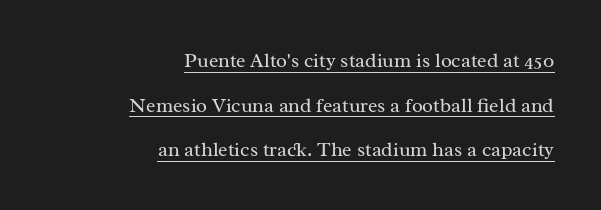
{"italic": "no", "bold": "no", "underline": "yes", "align": "right", "line_spacing": "loose", "line_spacing_ratio": 2.23, "letter_spacing": "normal", "letter_spacing_em": 0.0, "glyph_px": 20}
